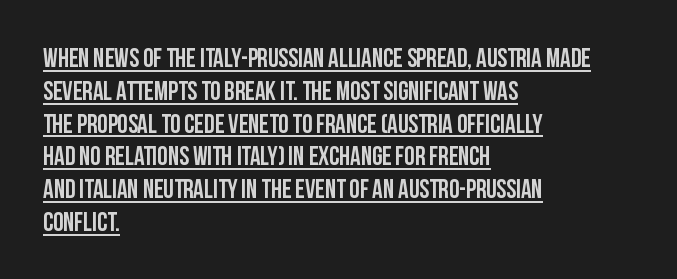
Q: Is the text italic (slanted)? A: No, it is upright.
Q: Is the text underlined? A: Yes.
Q: How is the paragraph aligned? A: Left-aligned.
Q: Is the spacing between letters normal or unusually wide? A: Normal.
Q: Is the spacing between lines tight, normal or loose? A: Normal.
